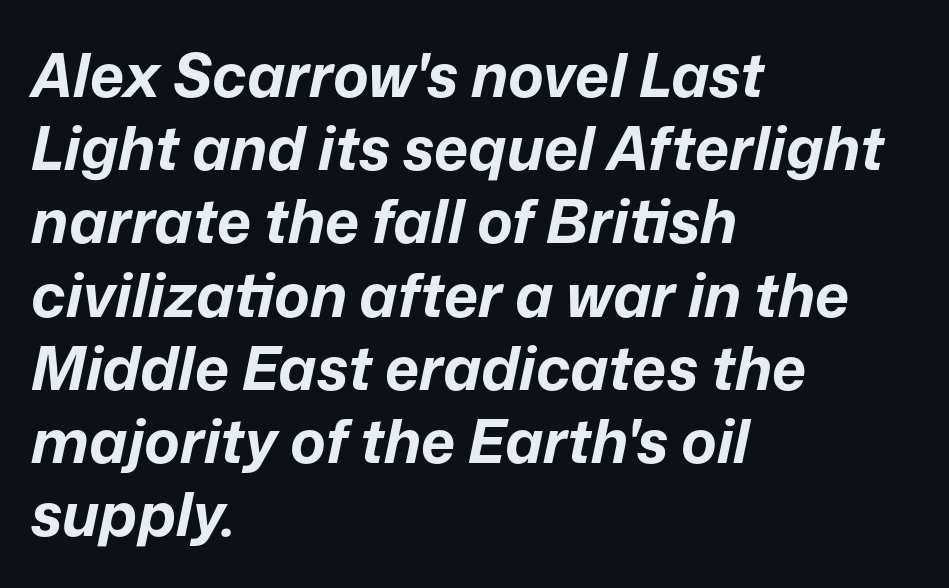
The image shows 60 px bold type, italic (leaning right); set left-aligned, line spacing 1.22x, normal letter spacing, not underlined; low stroke contrast and a medium x-height.
